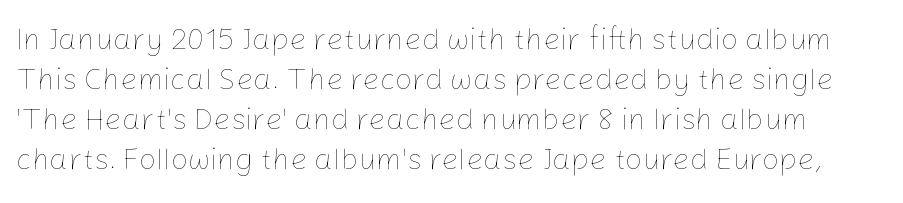
Q: Is the text bold? A: No.
Q: Is the text italic (slanted)? A: No, it is upright.
Q: Is the text underlined? A: No.
Q: Is the spacing between letters normal or unusually wide? A: Normal.
Q: Is the spacing between lines tight, normal or loose? A: Normal.
Q: Width (condensed, normal, or wide)? A: Normal.
Q: Stroke contrast? A: Low.
Q: x-height? A: Medium.
Q: Monospaced? A: No.
